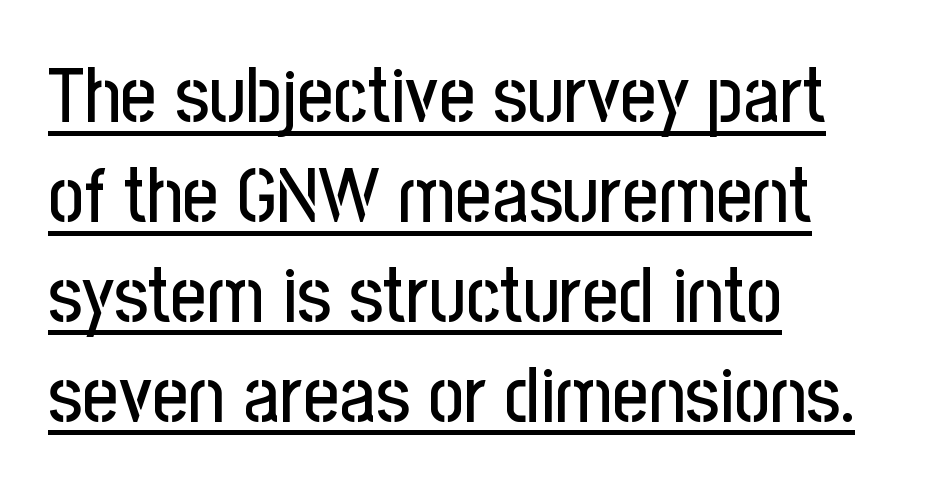
{"serif": "no", "italic": "no", "width": "condensed", "stroke_contrast": "low", "x_height": "medium", "monospaced": "no", "underline": "yes", "align": "left", "line_spacing": "normal", "line_spacing_ratio": 1.28, "letter_spacing": "normal", "letter_spacing_em": 0.0, "glyph_px": 78}
